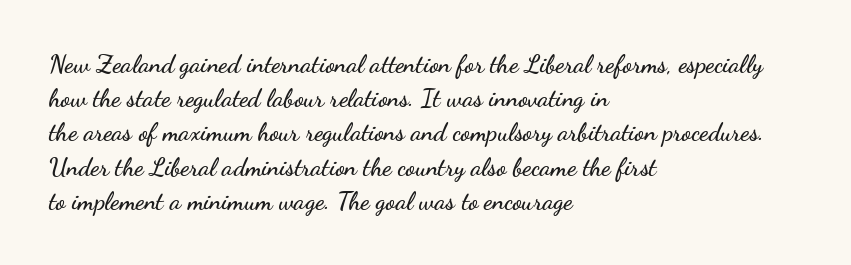
Q: Is the text italic (slanted)? A: Yes.
Q: Is the text underlined? A: No.
Q: How is the paragraph aligned? A: Left-aligned.
Q: Is the spacing between letters normal or unusually wide? A: Normal.
Q: Is the spacing between lines tight, normal or loose? A: Normal.
